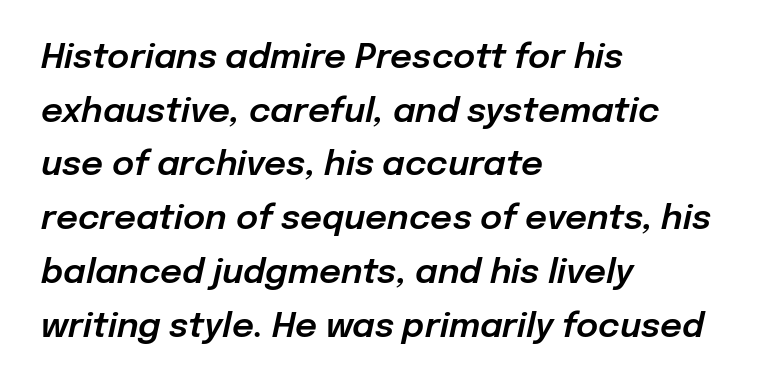
Leading: standard. Descenders are the only things crossing below the line. This sample uses an oblique cut, with every glyph tilted off the vertical. Each letter keeps its own natural width here, so spacing adapts to shape. Line beginnings align vertically; line endings do not. What stands out about the letter spacing? Nothing — it is the standard amount.
